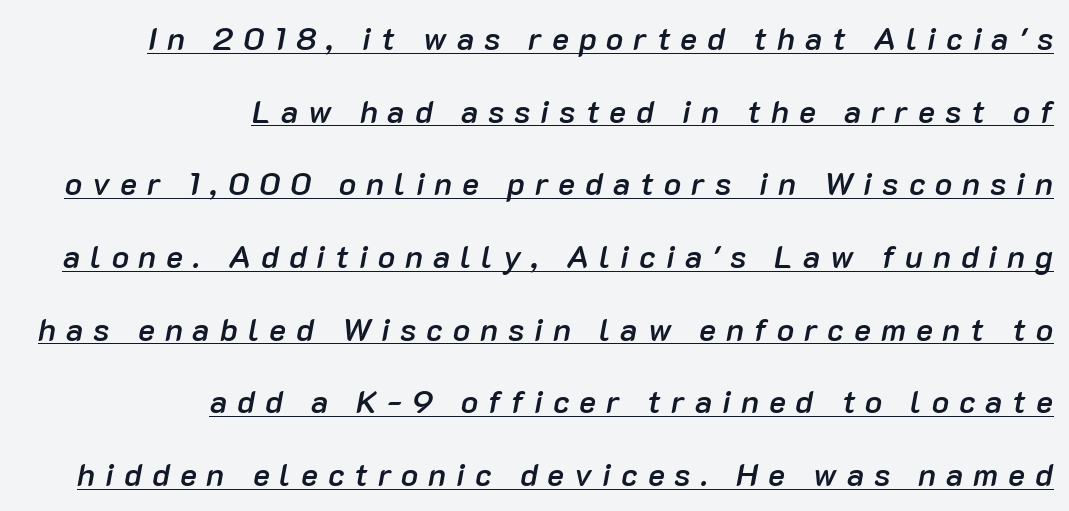
Q: Is the text bold? A: Semi-bold.
Q: Is the text italic (slanted)? A: Yes, it leans right by about 10 degrees.
Q: Is the text underlined? A: Yes.
Q: How is the paragraph aligned? A: Right-aligned.
Q: Is the spacing between letters normal or unusually wide? A: Unusually wide.
Q: Is the spacing between lines tight, normal or loose? A: Loose.
Q: Width (condensed, normal, or wide)? A: Normal.
Q: Stroke contrast? A: Low.
Q: x-height? A: Medium.
Q: Monospaced? A: No.
